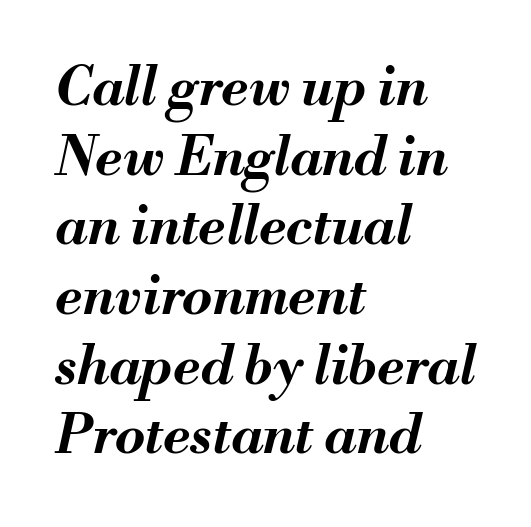
The image shows 54 px bold type, italic (leaning right); set left-aligned, normal line spacing (1.29x), normal letter spacing, not underlined; medium stroke contrast and a small x-height.
